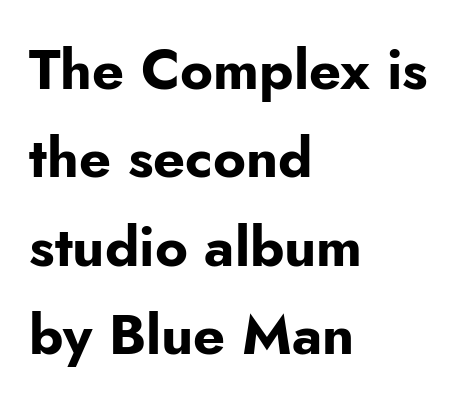
Has an underline been added? It has not. Does the lettering tilt? It doesn't — this is upright. The letters advance in unequal steps, a hallmark of proportional type. Leading: standard. Is the type bold? Yes — the strokes are clearly thick and heavy. Does the type have serifs? No, each stem ends abruptly.
